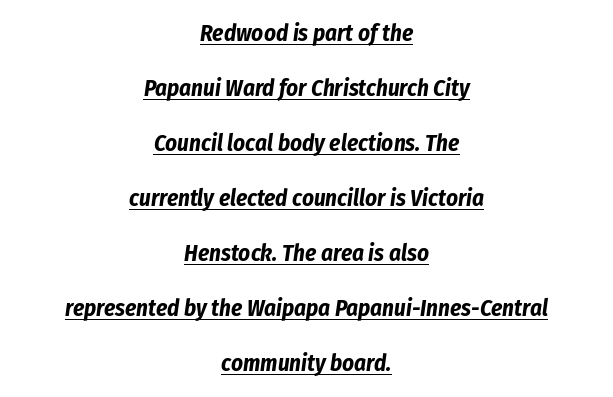
A typesetter would mark this as italic. No extra tracking has been applied to these lines. This block would shrink considerably if given ordinary leading; it's expanded now. This sample carries an underscore along the baseline area. Students, this is bold: see how much ink each stroke carries.
